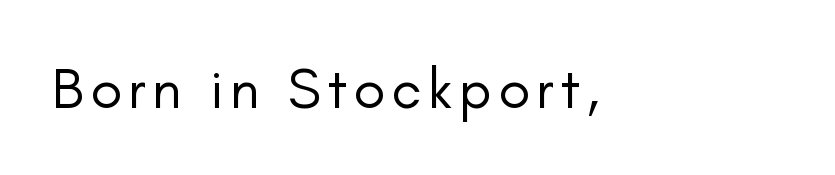
A clean baseline with only descenders dipping below it. Observe the absence of serifs on each vertical stroke in this sample. Weight: in the light-to-regular range. The paragraph shown leans on its left margin. Italic? Not at all — the glyphs are vertical.
